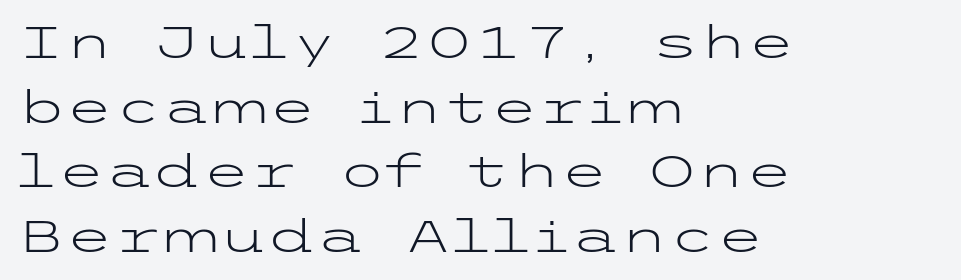
The image shows 44 px light, wide sans-serif type, upright; set left-aligned, normal line spacing (1.47x), normal letter spacing, not underlined; low stroke contrast and a medium x-height.
